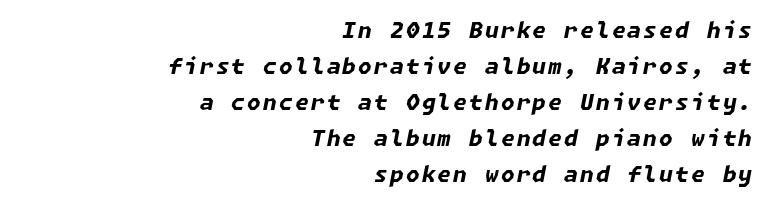
Q: Is the text bold? A: Yes.
Q: Is the text italic (slanted)? A: Yes, it leans right by about 11 degrees.
Q: Is the text underlined? A: No.
Q: How is the paragraph aligned? A: Right-aligned.
Q: Is the spacing between lines tight, normal or loose? A: Normal.
